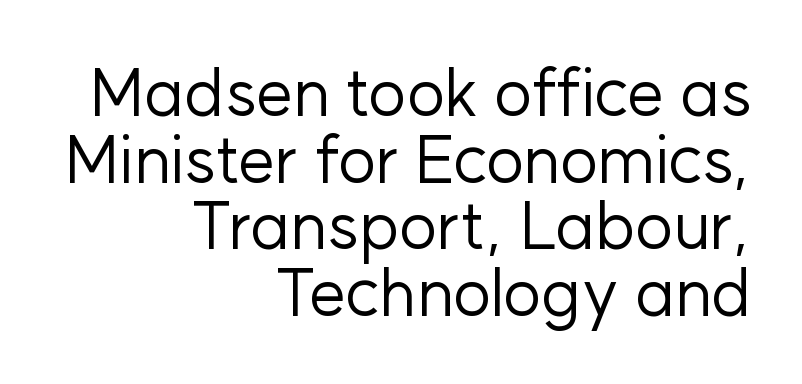
Q: Is the text bold? A: No.
Q: Is the text italic (slanted)? A: No, it is upright.
Q: Is the typeface a serif or a sans-serif typeface? A: Sans-serif.
Q: Is the text underlined? A: No.
Q: How is the paragraph aligned? A: Right-aligned.
Q: Is the spacing between letters normal or unusually wide? A: Normal.
Q: Is the spacing between lines tight, normal or loose? A: Tight.
Q: Width (condensed, normal, or wide)? A: Normal.
Q: Stroke contrast? A: Low.
Q: x-height? A: Medium.
Q: Monospaced? A: No.
